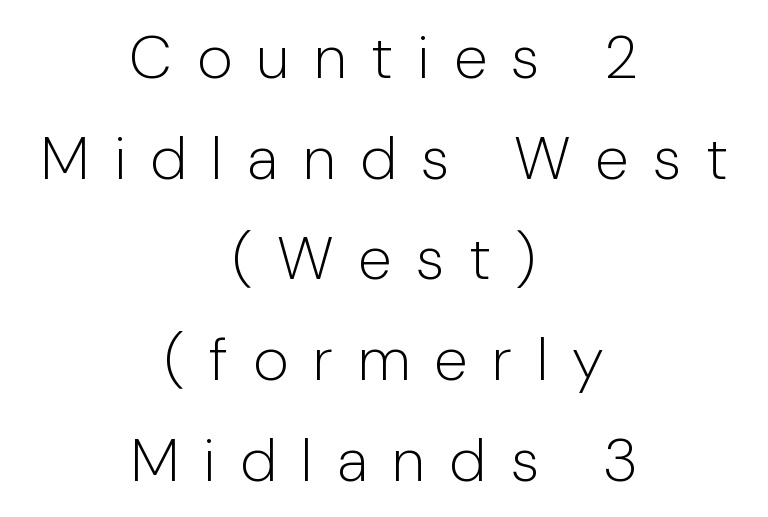
Q: Is the text bold? A: No.
Q: Is the text italic (slanted)? A: No, it is upright.
Q: Is the typeface a serif or a sans-serif typeface? A: Sans-serif.
Q: Is the text underlined? A: No.
Q: How is the paragraph aligned? A: Centered.
Q: Is the spacing between letters normal or unusually wide? A: Unusually wide.
Q: Is the spacing between lines tight, normal or loose? A: Normal.
Q: Width (condensed, normal, or wide)? A: Normal.
Q: Stroke contrast? A: Low.
Q: x-height? A: Medium.
Q: Monospaced? A: No.
